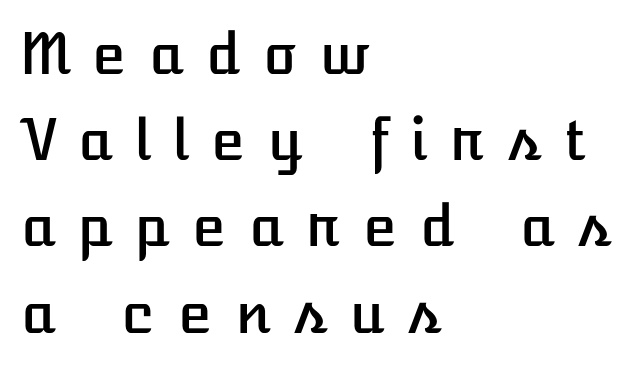
Interline gaps are of average width in this sample. Each word looks stretched out because of the extra space between its letters. Decoration check: the copy has no underline. The ragged edge is on the right, which tells us the setting is flush left.
